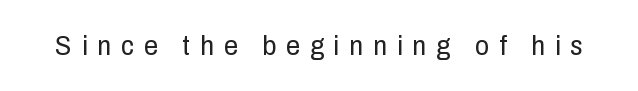
Q: Is the text bold? A: No.
Q: Is the text italic (slanted)? A: No, it is upright.
Q: Is the typeface a serif or a sans-serif typeface? A: Sans-serif.
Q: Is the text underlined? A: No.
Q: Is the spacing between letters normal or unusually wide? A: Unusually wide.
Q: Width (condensed, normal, or wide)? A: Condensed.
Q: Stroke contrast? A: Low.
Q: x-height? A: Medium.
Q: Monospaced? A: No.
